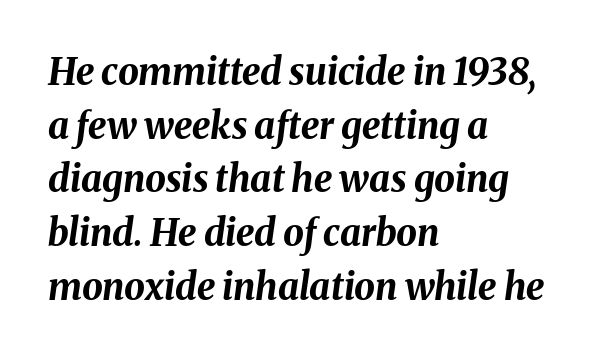
Q: Is the text bold? A: Yes.
Q: Is the text italic (slanted)? A: Yes, it leans right by about 8 degrees.
Q: Is the text underlined? A: No.
Q: How is the paragraph aligned? A: Left-aligned.
Q: Is the spacing between letters normal or unusually wide? A: Normal.
Q: Is the spacing between lines tight, normal or loose? A: Normal.
Q: Width (condensed, normal, or wide)? A: Normal.
Q: Stroke contrast? A: Medium.
Q: x-height? A: Medium.
Q: Monospaced? A: No.
